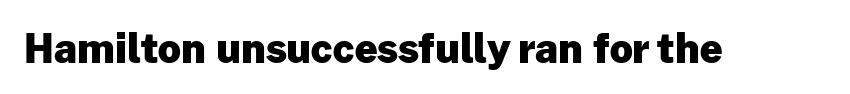
Weight: bold. This rendering leaves character spacing at its baseline value. Posture: vertical. Has an underline been added? It has not. What kind of face is this? One without serifs — a sans. Is this a fixed-width face? No — the glyphs have proportional, varying widths.
